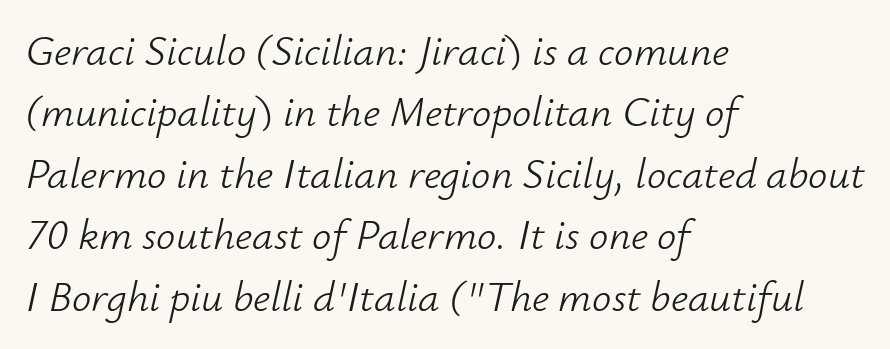
Letters rest on an invisible, unmarked baseline. Default kerning and tracking; the words read as compact shapes. Weight: in the light-to-regular range. Think of a printed novel: that variable character pitch is what you see here. Designer's note — italics engaged. Summary of vertical rhythm: regular, with standard interline spacing.
